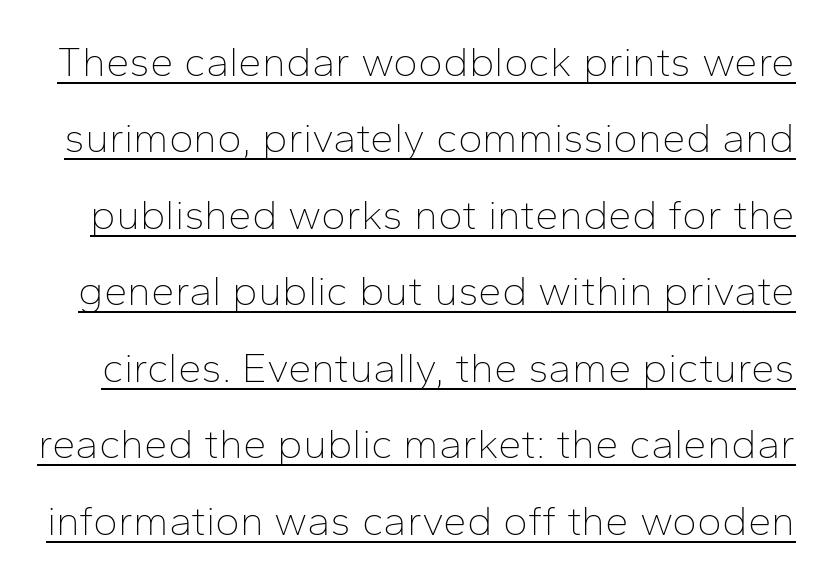
A light-to-regular cut is what we see here. Nope, not italic — everything's standing straight. The line texture is even and compact thanks to regular tracking. Check where the strokes stop: nothing finishes them off — pure sans.
